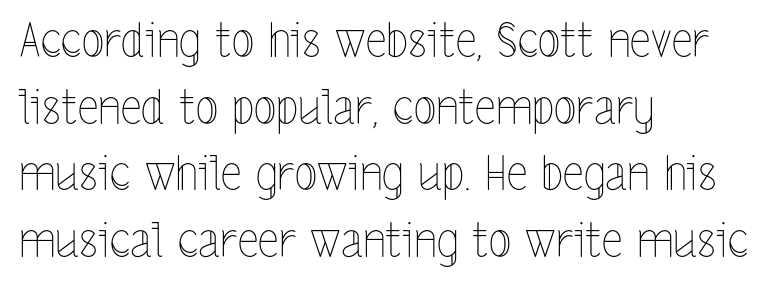
The image shows 47 px thin, condensed type, upright; set left-aligned, normal line spacing (1.42x), normal letter spacing, not underlined; a medium x-height.
